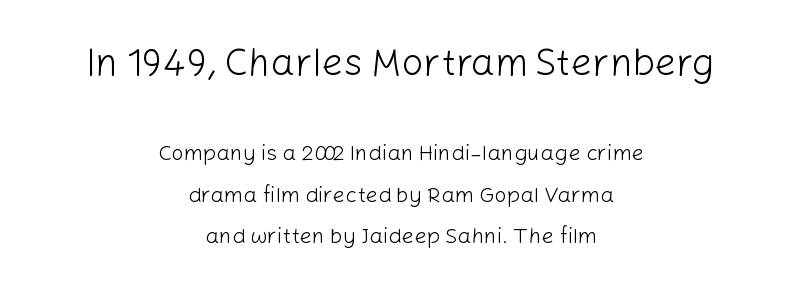
{"serif": "no", "italic": "no", "bold": "no", "weight": "light", "width": "normal", "stroke_contrast": "low", "x_height": "medium", "monospaced": "no", "underline": "no", "align": "center", "line_spacing_ratio": 1.89, "letter_spacing": "normal", "letter_spacing_em": 0.0, "larger_block": "first", "size_ratio": 1.73, "glyph_px": 38}
